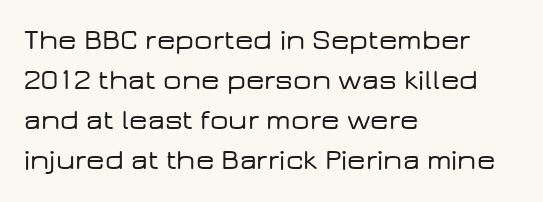
Default kerning and tracking; the words read as compact shapes. The line-height multiplier appears to be the usual default. Designer's note — italics off, roman on. The gap between lines stays unmarked. Check where the strokes stop: nothing finishes them off — pure sans. Teacher's note: observe the even left margin — that is flush-left alignment.
